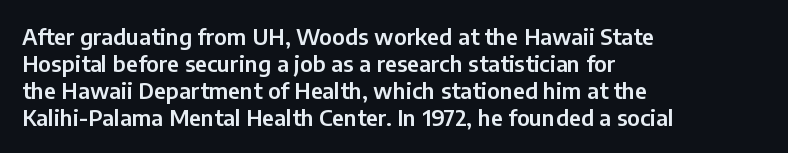
The image shows 22 px text type, upright; set left-aligned, line spacing 1.22x, normal letter spacing, not underlined.
